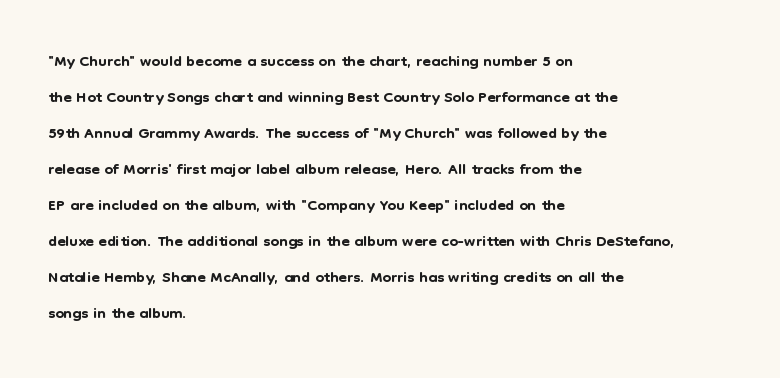
You can tell it's not italic because the verticals are truly vertical. Whoever set this chose a conventional vertical rhythm. The line texture is even and compact thanks to regular tracking. Each row of text sits above clean, open space.
